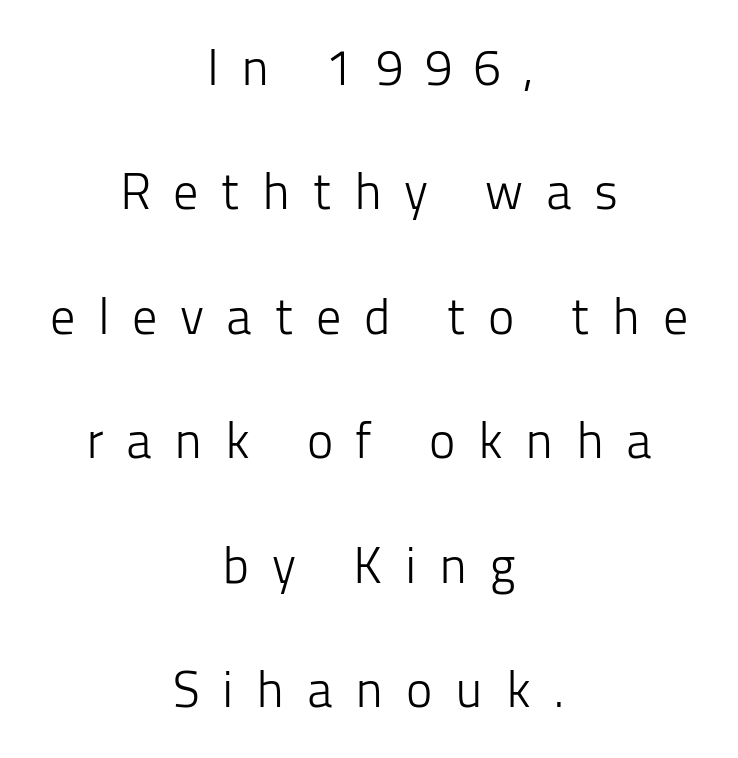
{"serif": "no", "italic": "no", "bold": "no", "weight": "light", "width": "normal", "stroke_contrast": "low", "x_height": "medium", "monospaced": "no", "underline": "no", "align": "center", "line_spacing": "loose", "line_spacing_ratio": 2.49, "letter_spacing": "wide", "letter_spacing_em": 0.45, "glyph_px": 50}
